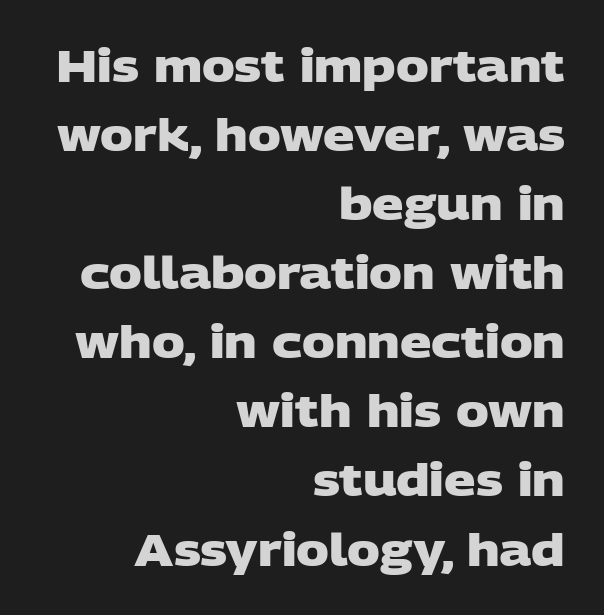
Look at the tracking — it's just the regular setting, nothing added. I'd describe the lettering as bold — thick and assertive. Line endings align vertically; line beginnings do not. Summary of vertical rhythm: regular, with standard interline spacing. Serif or sans? Sans — the stroke terminals are bare. Type without underlining.
